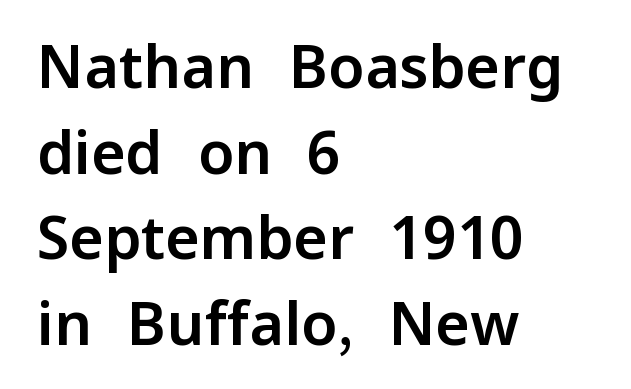
{"serif": "no", "italic": "no", "width": "normal", "stroke_contrast": "low", "x_height": "medium", "monospaced": "no", "underline": "no", "align": "left", "line_spacing": "normal", "line_spacing_ratio": 1.45, "letter_spacing": "normal", "letter_spacing_em": 0.0, "glyph_px": 59}
